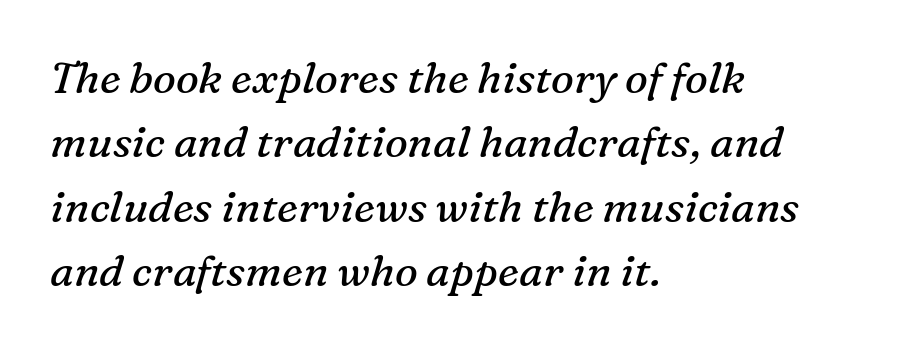
Q: Is the text bold? A: No.
Q: Is the text italic (slanted)? A: Yes, it leans right by about 16 degrees.
Q: Is the typeface a serif or a sans-serif typeface? A: Serif.
Q: Is the text underlined? A: No.
Q: How is the paragraph aligned? A: Left-aligned.
Q: Is the spacing between letters normal or unusually wide? A: Normal.
Q: Is the spacing between lines tight, normal or loose? A: Normal.
Q: Width (condensed, normal, or wide)? A: Normal.
Q: Stroke contrast? A: Medium.
Q: x-height? A: Medium.
Q: Monospaced? A: No.
